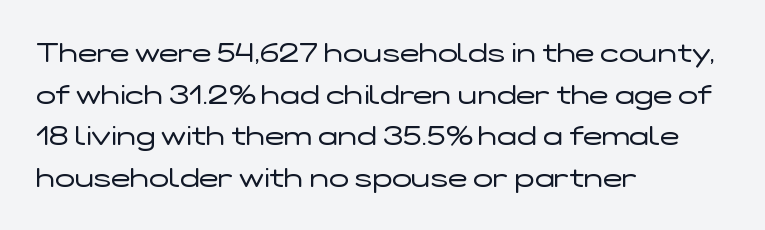
Rule under the text: the space is simply empty. One-word summary of the alignment: left. Stroke thickness stays within the range of a standard reading face or lighter. Rows of type keep a routine distance in the vertical direction. Ascenders rise straight up at ninety degrees. The tracking reads as untouched default to a designer's eye.
